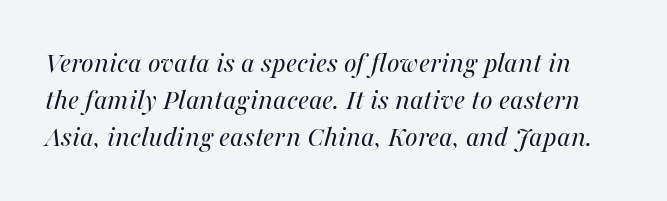
{"italic": "yes", "lean": "right", "slant_degrees": 16, "bold": "no", "weight": "regular", "width": "normal", "stroke_contrast": "medium", "x_height": "medium", "monospaced": "no", "underline": "no", "line_spacing_ratio": 1.23, "letter_spacing": "normal", "letter_spacing_em": 0.0, "glyph_px": 30}
